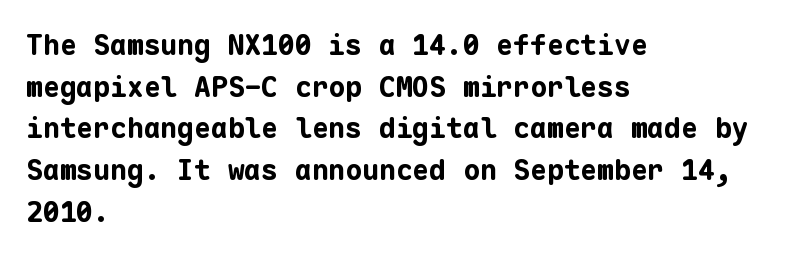
Quick note: not italic, upright. Any mark beneath the type? The region is blank. Serif or sans? Sans — the stroke terminals are bare. Short note: letters normally spaced. The passage is arranged the way most books set body copy — flush left.
